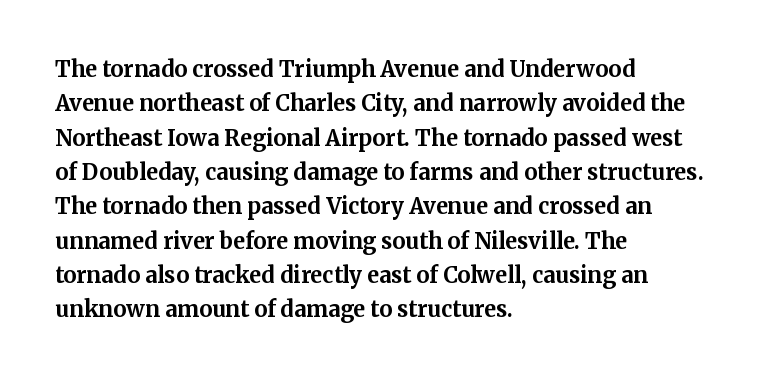
{"italic": "no", "bold": "yes", "underline": "no", "align": "left", "line_spacing": "normal", "line_spacing_ratio": 1.56, "letter_spacing": "normal", "letter_spacing_em": 0.0, "glyph_px": 22}
